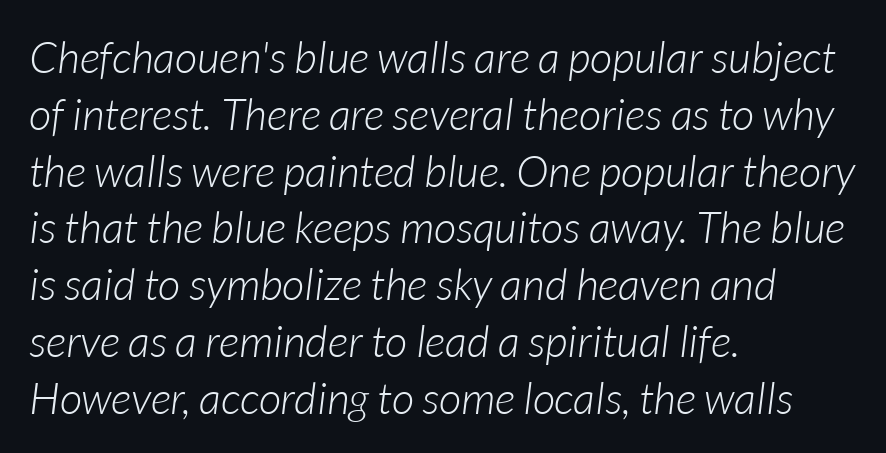
Q: Is the text bold? A: No.
Q: Is the text italic (slanted)? A: Yes, it leans right by about 7 degrees.
Q: Is the text underlined? A: No.
Q: How is the paragraph aligned? A: Left-aligned.
Q: Is the spacing between letters normal or unusually wide? A: Normal.
Q: Is the spacing between lines tight, normal or loose? A: Normal.
Q: Width (condensed, normal, or wide)? A: Normal.
Q: Stroke contrast? A: Low.
Q: x-height? A: Medium.
Q: Monospaced? A: No.
